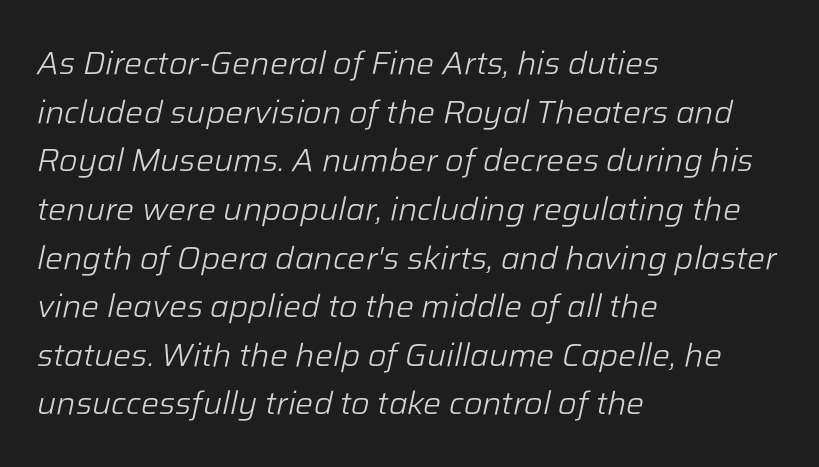
Spacing between characters is what you'd get straight out of the box. The area under the type is left untouched. Think of a printed novel: that variable character pitch is what you see here. Layout note: lines flush left. The typeface has the unassuming heft of standard copy or less.
